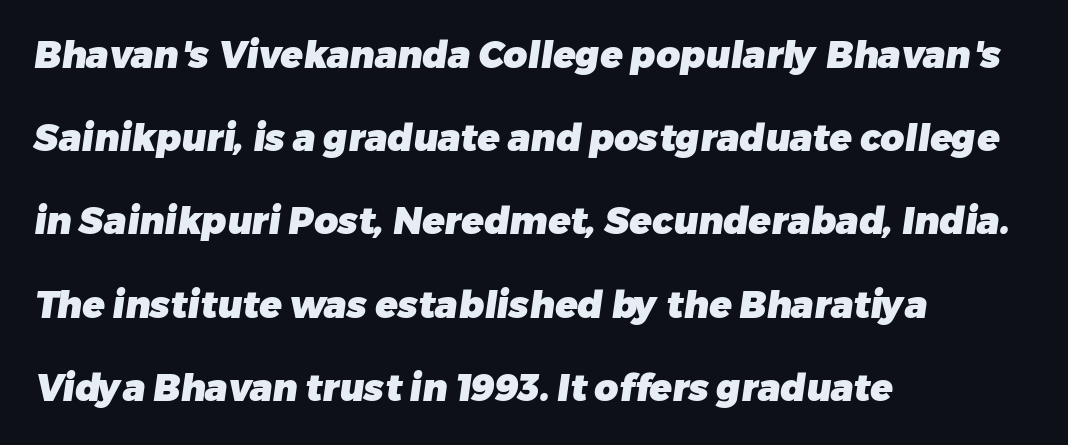
{"serif": "no", "bold": "yes", "weight": "heavy", "width": "normal", "stroke_contrast": "low", "x_height": "medium", "monospaced": "no", "underline": "no", "align": "left", "line_spacing": "loose", "line_spacing_ratio": 2.25, "letter_spacing": "normal", "letter_spacing_em": 0.0, "glyph_px": 37}
